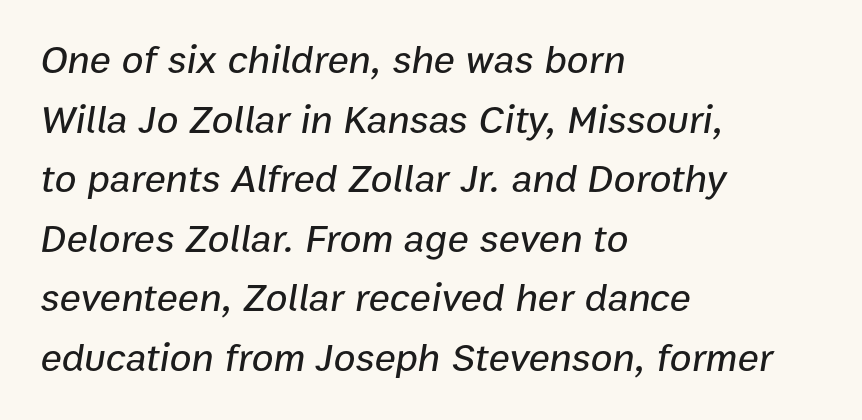
The image shows 40 px text type, italic (leaning right); set left-aligned, normal line spacing (1.49x), normal letter spacing, not underlined; low stroke contrast and a medium x-height.
